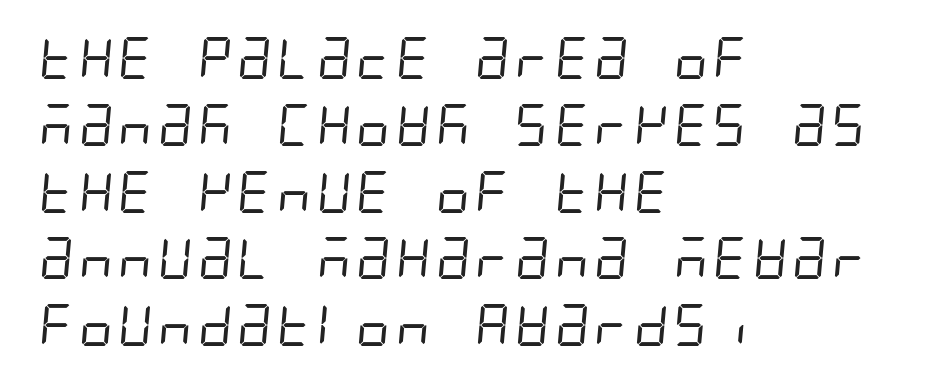
No word sits above an underline. The type is set solid horizontally, with unmodified tracking. This reads as an unemphasized weight, regular at the heaviest. All the whitespace from short lines collects on the right. Note: no serifs on the glyphs. Does the leading feel generous? No, just average.
